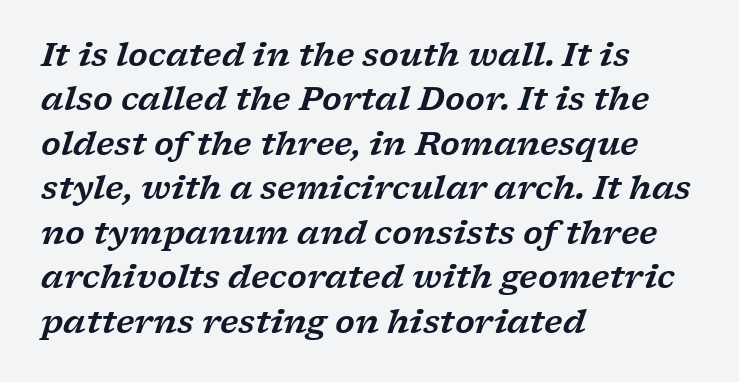
The image shows 32 px wide serif type, italic (leaning right); set left-aligned, normal line spacing (1.39x), normal letter spacing, not underlined; low stroke contrast and a medium x-height.
